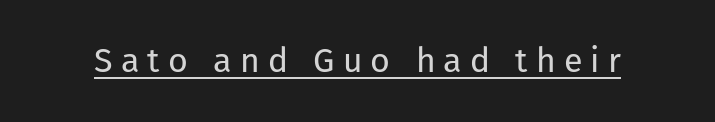
Q: Is the text bold? A: No.
Q: Is the text italic (slanted)? A: No, it is upright.
Q: Is the typeface a serif or a sans-serif typeface? A: Sans-serif.
Q: Is the text underlined? A: Yes.
Q: Is the spacing between letters normal or unusually wide? A: Unusually wide.
Q: Width (condensed, normal, or wide)? A: Normal.
Q: Stroke contrast? A: Low.
Q: x-height? A: Medium.
Q: Monospaced? A: No.
